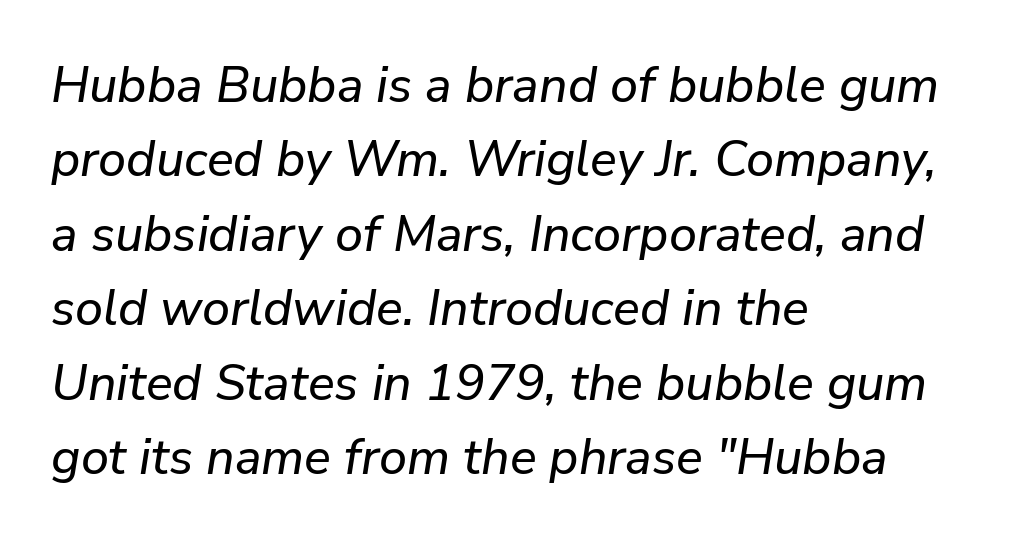
If you drew a ruler down the left edge, every line would touch it. The space between consecutive lines is moderate. Character widths vary here, with narrow letters taking less room than wide ones. Short note: letters normally spaced. Tall strokes in this sample are angled rather than plumb. The words here are not underlined.
